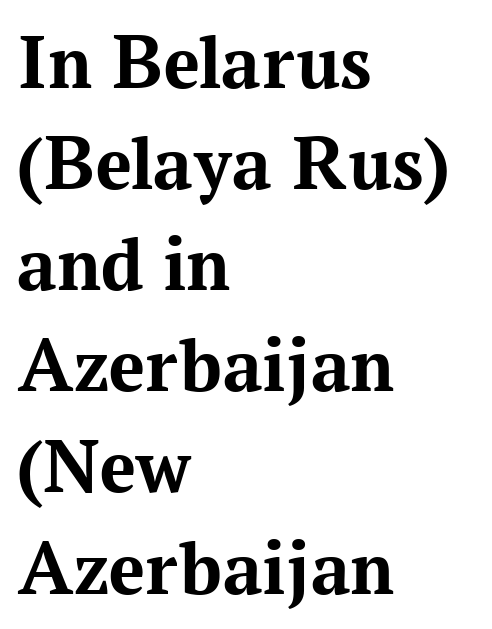
Italic? Not at all — the glyphs are vertical. Is the letter spacing exaggerated? No — it looks like the ordinary default. This is serif lettering, the kind often seen in printed books. Caption: bold face, heavy strokes. Each letter keeps its own natural width here, so spacing adapts to shape. The zone under the glyphs is completely vacant.
